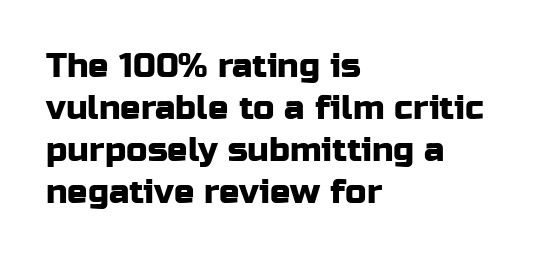
Do the characters align in a grid? No, the font is proportional. Observe the ordinary spacing: letters are neighbours, not strangers. Just letters on the line, the space beneath them empty. The text was rendered using a sans face with plain stroke endings. Posture: vertical. A student would call this left alignment; a typographer would say flush left, rag right.
